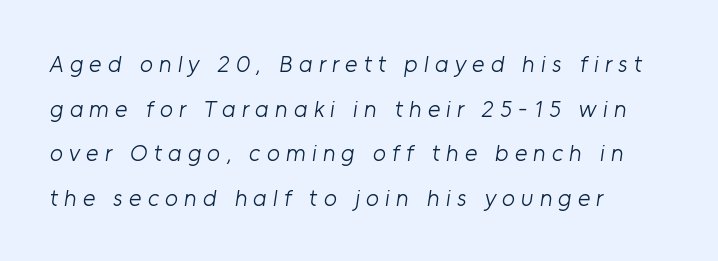
The weight would be labelled regular, book, light, or lighter still. This sample is left-justified, so line endings fall wherever the words run out. The glyphs are unaccompanied by any horizontal stroke below them. Glyph-to-glyph distance is far greater than everyday printed text.
